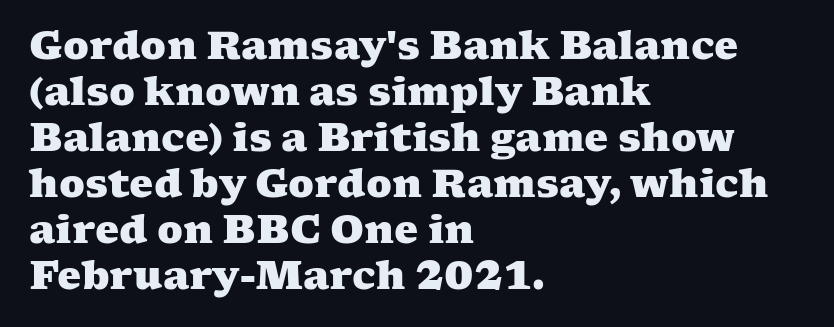
Q: Is the text bold? A: Yes.
Q: Is the typeface a serif or a sans-serif typeface? A: Serif.
Q: Is the text underlined? A: No.
Q: How is the paragraph aligned? A: Left-aligned.
Q: Is the spacing between letters normal or unusually wide? A: Normal.
Q: Width (condensed, normal, or wide)? A: Wide.
Q: Stroke contrast? A: Medium.
Q: x-height? A: Medium.
Q: Monospaced? A: No.
